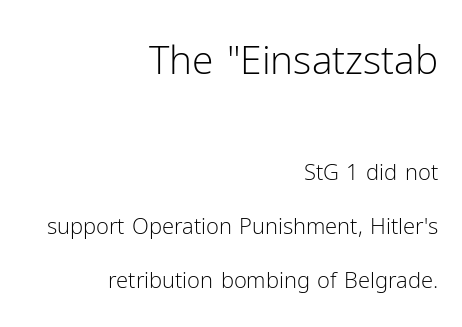
{"serif": "no", "italic": "no", "bold": "no", "weight": "light", "width": "normal", "stroke_contrast": "low", "x_height": "medium", "monospaced": "no", "underline": "no", "align": "right", "line_spacing": "loose", "line_spacing_ratio": 2.46, "letter_spacing": "normal", "letter_spacing_em": 0.0, "larger_block": "first", "size_ratio": 1.77, "glyph_px": 39}
